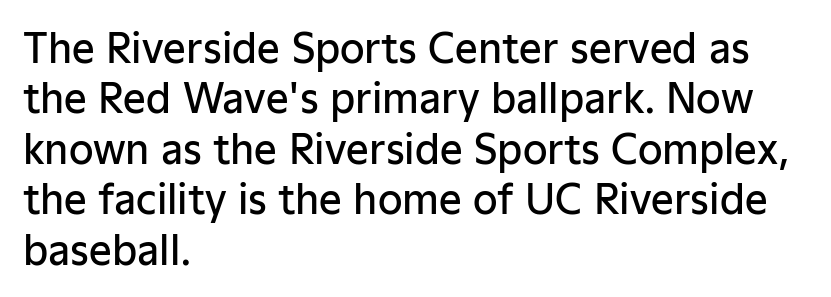
The lettering holds an erect, upright posture throughout. A bit beefed up — I'd call it semibold rather than bold. Examine the stroke ends and you'll find no serifs. Interline gaps are of average width in this sample.
